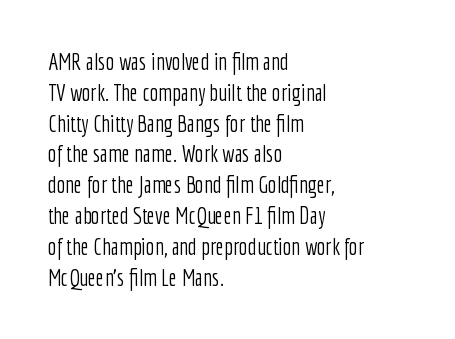
The image shows 23 px text type, upright; set left-aligned, normal line spacing (1.34x), normal letter spacing, not underlined.
